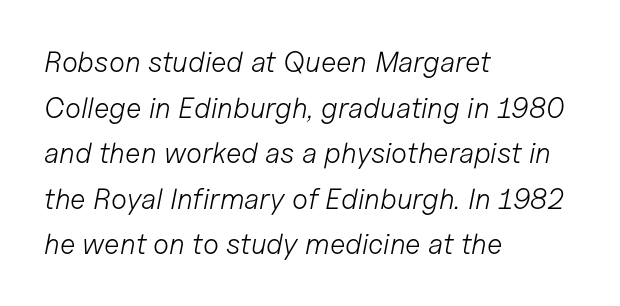
{"italic": "yes", "lean": "right", "slant_degrees": 11, "bold": "no", "weight": "light", "width": "normal", "stroke_contrast": "low", "x_height": "medium", "monospaced": "no", "underline": "no", "align": "left", "line_spacing": "normal", "line_spacing_ratio": 1.57, "letter_spacing": "normal", "letter_spacing_em": 0.0, "glyph_px": 29}
